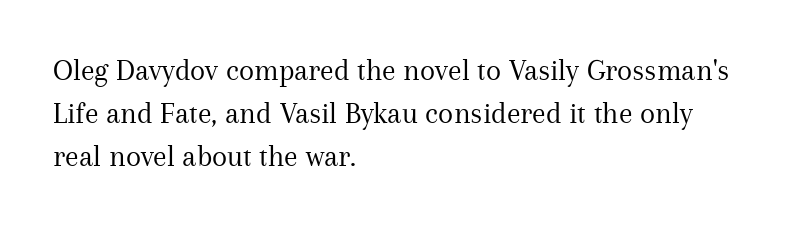
{"serif": "yes", "italic": "no", "bold": "no", "weight": "regular", "width": "normal", "stroke_contrast": "medium", "x_height": "medium", "monospaced": "no", "underline": "no", "align": "left", "line_spacing": "normal", "line_spacing_ratio": 1.38, "letter_spacing": "normal", "letter_spacing_em": 0.0, "glyph_px": 31}
